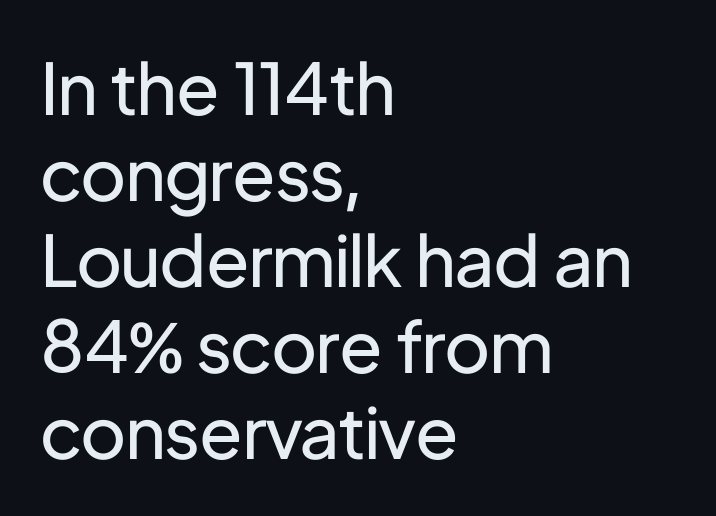
Q: Is the text bold? A: No.
Q: Is the text italic (slanted)? A: No, it is upright.
Q: Is the typeface a serif or a sans-serif typeface? A: Sans-serif.
Q: Is the text underlined? A: No.
Q: How is the paragraph aligned? A: Left-aligned.
Q: Is the spacing between letters normal or unusually wide? A: Normal.
Q: Width (condensed, normal, or wide)? A: Normal.
Q: Stroke contrast? A: Low.
Q: x-height? A: Medium.
Q: Monospaced? A: No.
